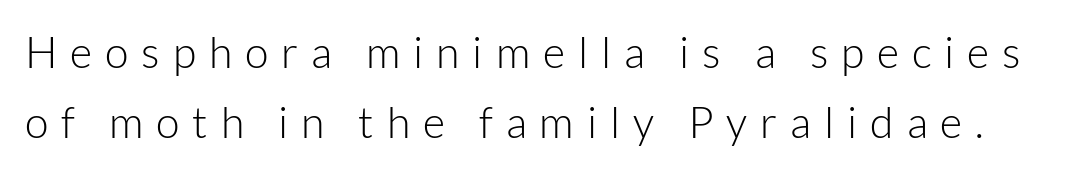
{"serif": "no", "italic": "no", "bold": "no", "weight": "light", "width": "normal", "stroke_contrast": "low", "x_height": "medium", "monospaced": "no", "underline": "no", "line_spacing": "normal", "line_spacing_ratio": 1.62, "letter_spacing": "wide", "letter_spacing_em": 0.3, "glyph_px": 43}
